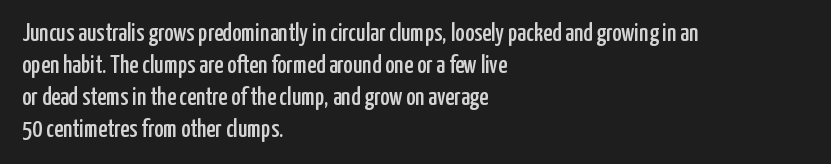
The image shows 25 px text type, upright; set left-aligned, normal line spacing (1.28x), normal letter spacing, not underlined.
